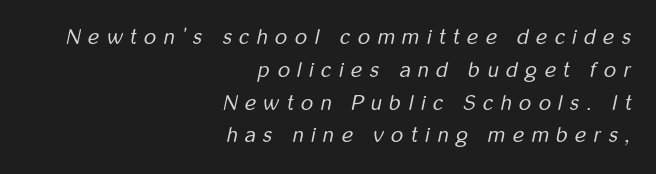
Q: Is the text bold? A: No.
Q: Is the text italic (slanted)? A: Yes, it leans right by about 12 degrees.
Q: Is the text underlined? A: No.
Q: How is the paragraph aligned? A: Right-aligned.
Q: Is the spacing between letters normal or unusually wide? A: Unusually wide.
Q: Is the spacing between lines tight, normal or loose? A: Normal.
